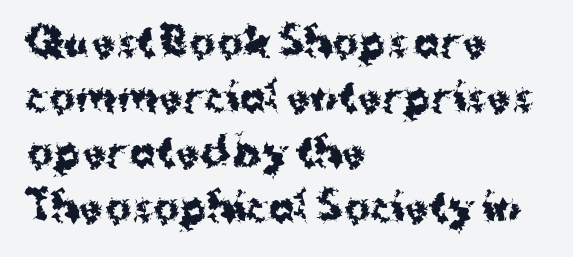
The image shows 39 px bold sans-serif type, upright; set left-aligned, normal line spacing (1.41x), normal letter spacing, not underlined; medium stroke contrast and a medium x-height.
